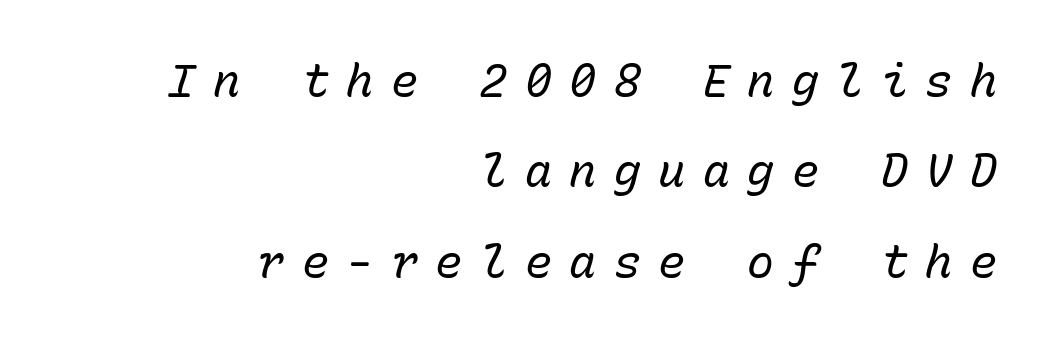
The image shows 45 px regular-weight type, italic (leaning right), monospaced; set right-aligned, loose line spacing (2.01x), unusually wide letter spacing (+0.39 em), not underlined; low stroke contrast and a medium x-height.
